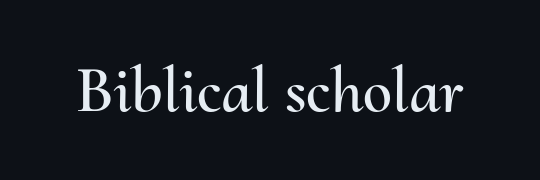
{"italic": "no", "width": "normal", "stroke_contrast": "medium", "x_height": "small", "monospaced": "no", "underline": "no", "letter_spacing": "normal", "letter_spacing_em": 0.0, "glyph_px": 66}
